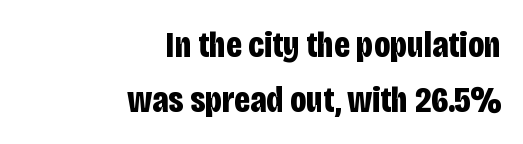
{"serif": "no", "italic": "no", "bold": "yes", "weight": "bold", "width": "condensed", "stroke_contrast": "low", "x_height": "large", "monospaced": "no", "underline": "no", "align": "right", "line_spacing": "normal", "line_spacing_ratio": 1.48, "letter_spacing": "normal", "letter_spacing_em": 0.0, "glyph_px": 37}
